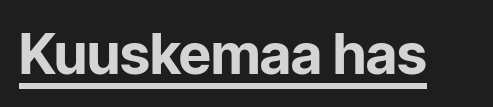
In terms of letterspacing, this is plain default setting. The letters are bold, with thick, heavy strokes. A typesetter would call this proportional, since set widths differ per character. The characters display no serif detailing; their extremities are plain. Vertical strokes here are truly vertical.
